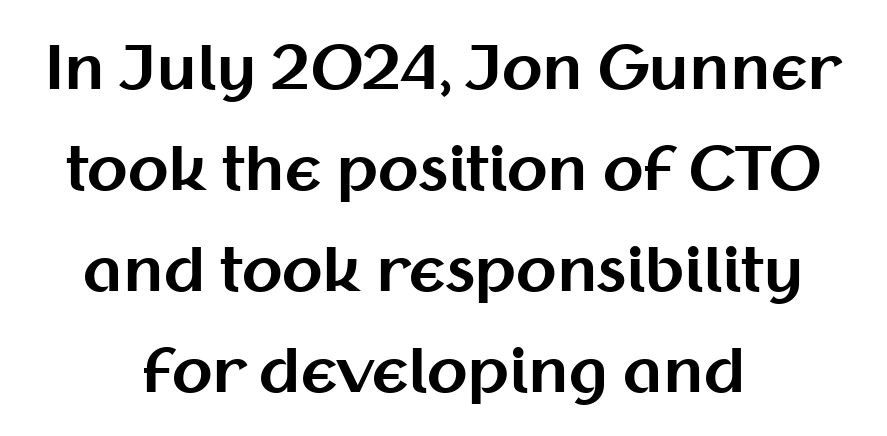
The image shows 59 px bold sans-serif type, upright; set centered, line spacing 1.71x, normal letter spacing, not underlined; medium stroke contrast and a medium x-height.
